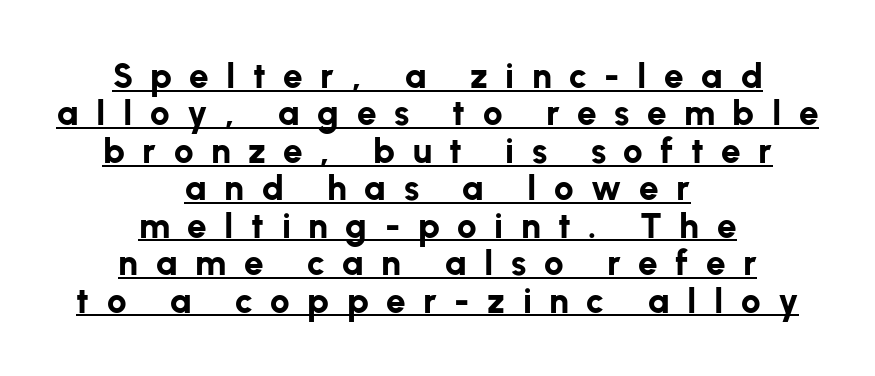
{"serif": "no", "italic": "no", "bold": "yes", "weight": "bold", "width": "normal", "stroke_contrast": "low", "x_height": "medium", "monospaced": "no", "underline": "yes", "align": "center", "line_spacing": "tight", "line_spacing_ratio": 1.07, "letter_spacing": "wide", "letter_spacing_em": 0.5, "glyph_px": 35}
